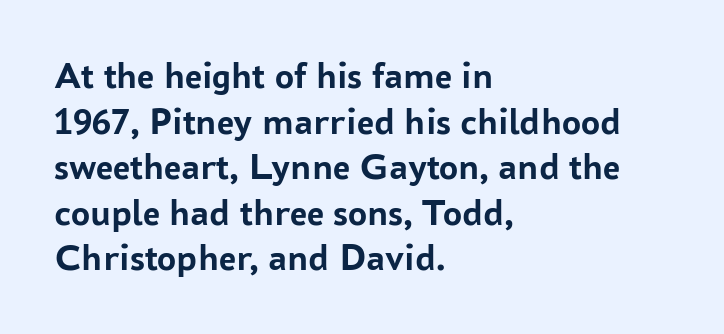
The image shows 38 px semibold sans-serif type, upright; set left-aligned, line spacing 1.2x, normal letter spacing, not underlined; low stroke contrast and a medium x-height.
